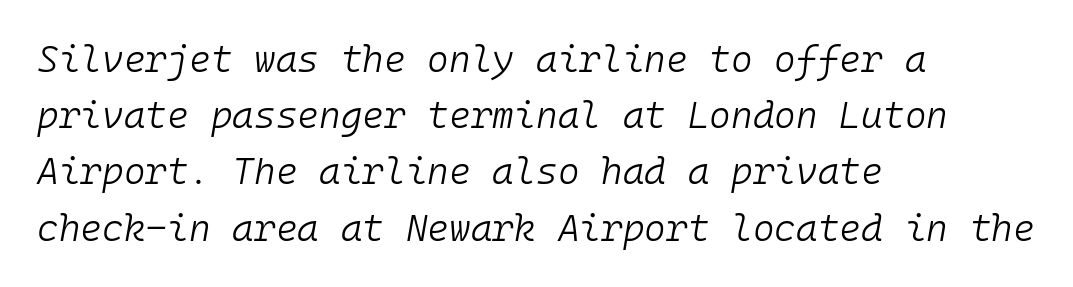
{"italic": "yes", "lean": "right", "slant_degrees": 10, "bold": "no", "weight": "light", "width": "normal", "stroke_contrast": "low", "x_height": "medium", "monospaced": "yes", "underline": "no", "align": "left", "line_spacing": "normal", "line_spacing_ratio": 1.52, "letter_spacing": "normal", "letter_spacing_em": 0.0, "glyph_px": 37}
